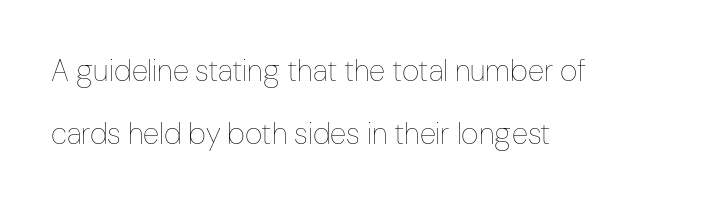
The image shows 30 px thin, condensed type, upright; set left-aligned, loose line spacing (2.1x), normal letter spacing, not underlined; low stroke contrast and a medium x-height.
